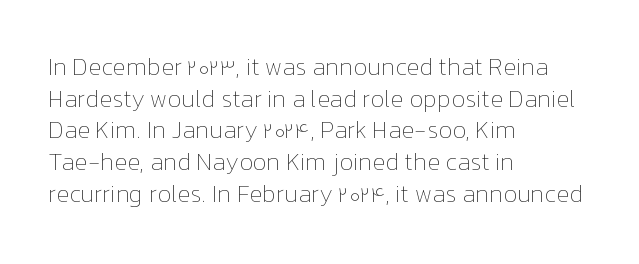
Leftover space on each line is placed entirely after the last word. The typesetting does not lean heavy: it is not bold. Honestly, the letter spacing is just normal — you wouldn't notice it. Underline: absent. If you drew a line through each stem, it would be perfectly vertical.
